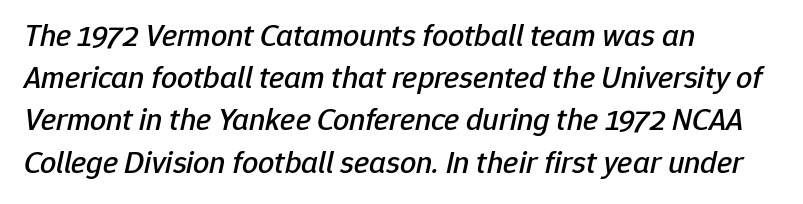
Q: Is the text italic (slanted)? A: Yes, it leans right by about 12 degrees.
Q: Is the text underlined? A: No.
Q: How is the paragraph aligned? A: Left-aligned.
Q: Is the spacing between letters normal or unusually wide? A: Normal.
Q: Is the spacing between lines tight, normal or loose? A: Normal.
Q: Width (condensed, normal, or wide)? A: Normal.
Q: Stroke contrast? A: Low.
Q: x-height? A: Medium.
Q: Monospaced? A: No.
